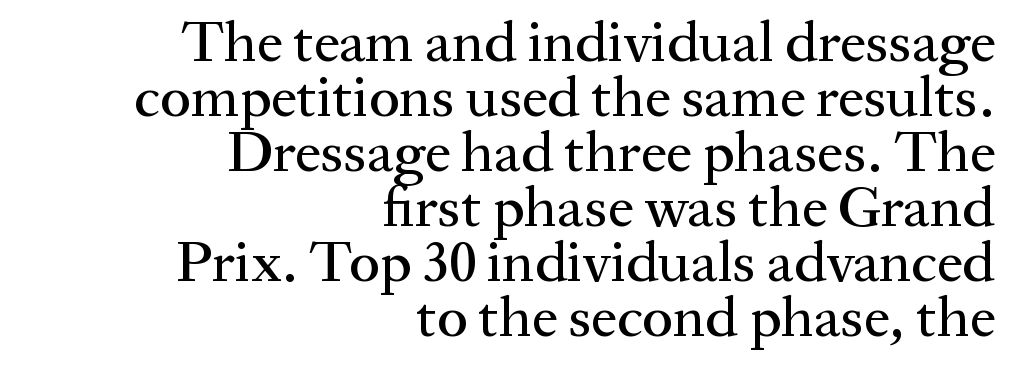
{"serif": "yes", "italic": "no", "width": "normal", "stroke_contrast": "medium", "x_height": "medium", "monospaced": "no", "underline": "no", "align": "right", "line_spacing": "tight", "line_spacing_ratio": 0.95, "letter_spacing": "normal", "letter_spacing_em": 0.0, "glyph_px": 58}
